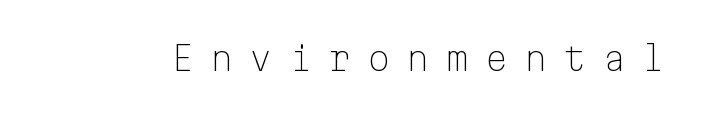
Ascenders rise straight up at ninety degrees. Weight: not bold — regular or lighter. Each letter, wide or thin by design, is forced into the same width here. Regarding serifs, this sample does without them. Nobody drew a line under any word here.
